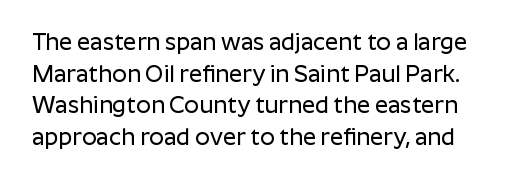
Q: Is the text italic (slanted)? A: No, it is upright.
Q: Is the text underlined? A: No.
Q: Is the spacing between letters normal or unusually wide? A: Normal.
Q: Is the spacing between lines tight, normal or loose? A: Normal.
